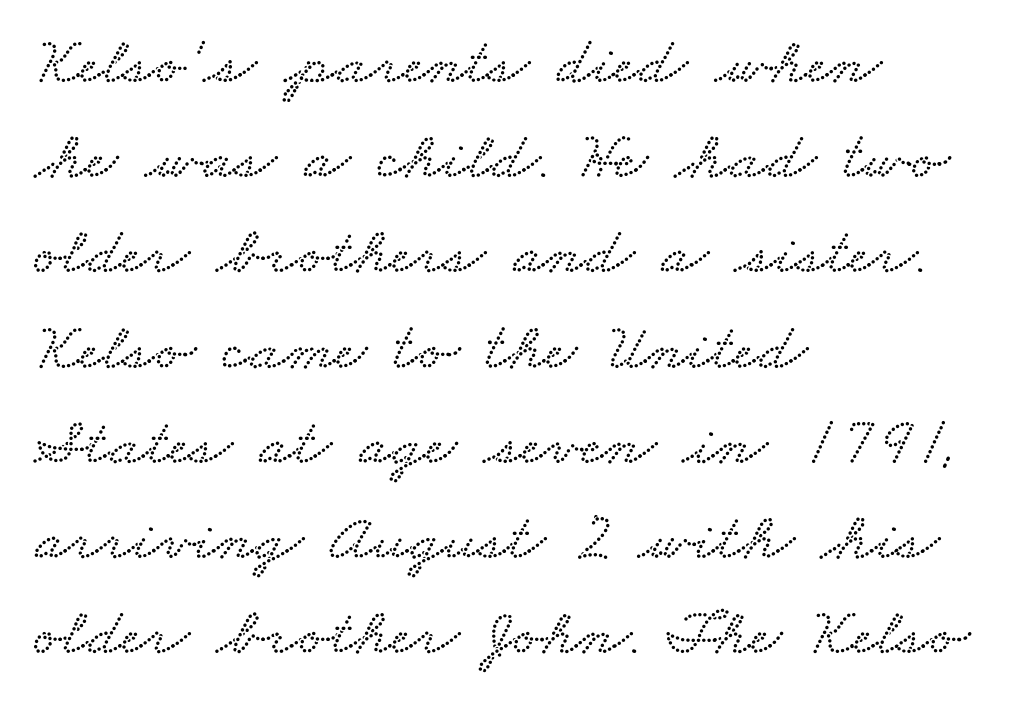
{"width": "wide", "stroke_contrast": "low", "x_height": "small", "monospaced": "no", "underline": "no", "align": "left", "line_spacing": "normal", "line_spacing_ratio": 1.4, "letter_spacing": "normal", "letter_spacing_em": 0.0, "glyph_px": 68}
